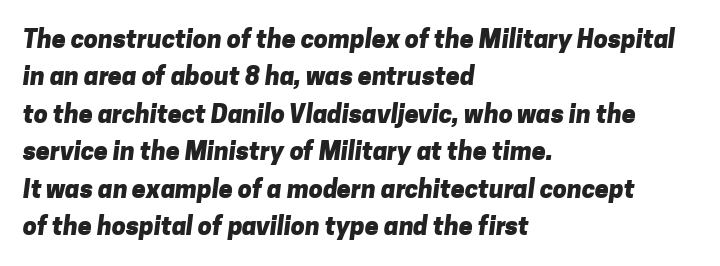
{"bold": "yes", "underline": "no", "align": "left", "line_spacing": "normal", "line_spacing_ratio": 1.5, "letter_spacing": "normal", "letter_spacing_em": 0.0, "glyph_px": 25}
